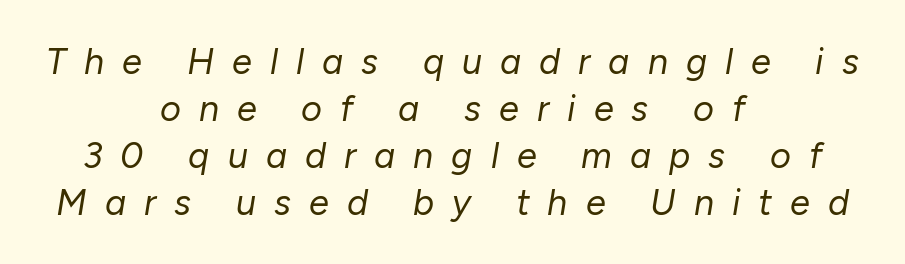
Q: Is the text bold? A: No.
Q: Is the text italic (slanted)? A: Yes, it leans right by about 10 degrees.
Q: Is the text underlined? A: No.
Q: How is the paragraph aligned? A: Centered.
Q: Is the spacing between letters normal or unusually wide? A: Unusually wide.
Q: Is the spacing between lines tight, normal or loose? A: Normal.
Q: Width (condensed, normal, or wide)? A: Normal.
Q: Stroke contrast? A: Low.
Q: x-height? A: Medium.
Q: Monospaced? A: No.
